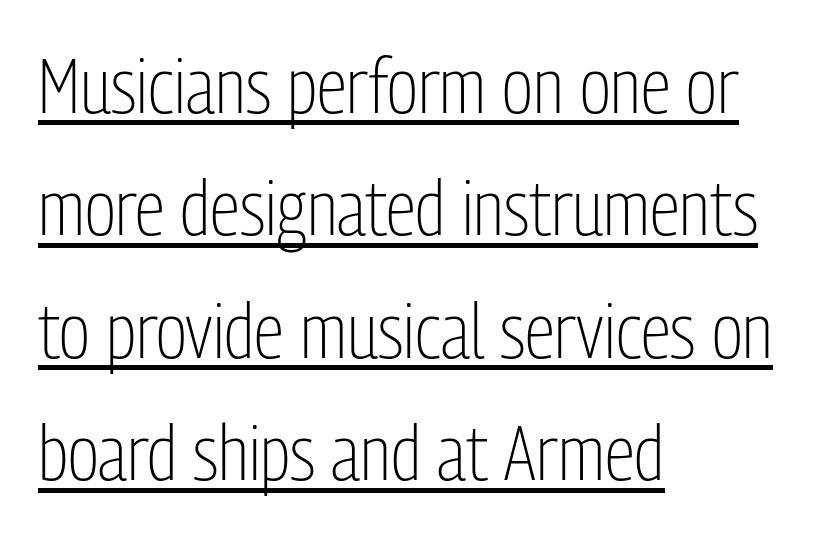
The image shows 77 px light, condensed sans-serif type, upright; set left-aligned, normal line spacing (1.59x), normal letter spacing, underlined; low stroke contrast and a medium x-height.
